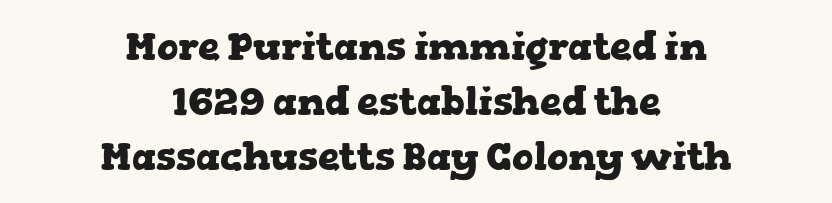
{"serif": "yes", "italic": "no", "bold": "yes", "weight": "heavy", "width": "wide", "stroke_contrast": "low", "x_height": "medium", "monospaced": "no", "underline": "no", "align": "center", "line_spacing": "normal", "line_spacing_ratio": 1.41, "letter_spacing": "normal", "letter_spacing_em": 0.0, "glyph_px": 39}
